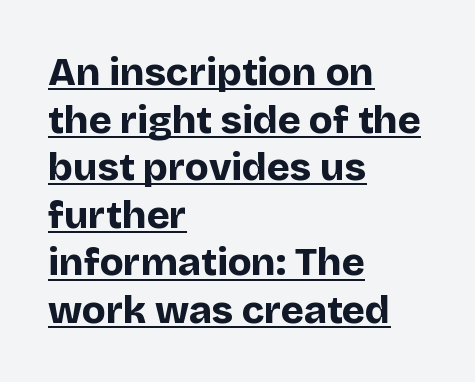
The image shows 39 px bold sans-serif type, upright; set left-aligned, line spacing 1.22x, normal letter spacing, underlined; low stroke contrast and a large x-height.
